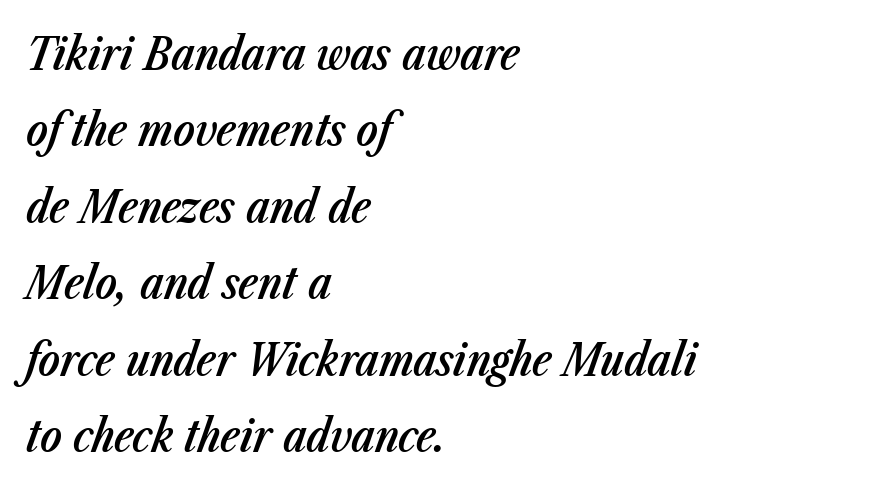
{"italic": "yes", "lean": "right", "slant_degrees": 23, "bold": "semi", "weight": "semibold", "width": "condensed", "stroke_contrast": "low", "x_height": "medium", "monospaced": "no", "underline": "no", "align": "left", "line_spacing": "normal", "line_spacing_ratio": 1.7, "letter_spacing": "normal", "letter_spacing_em": 0.0, "glyph_px": 45}
